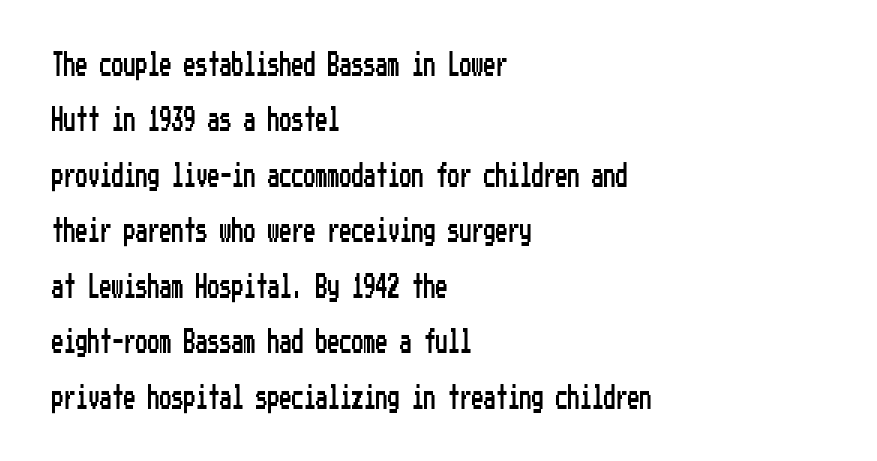
The image shows 24 px text type, upright; set left-aligned, loose line spacing (2.31x), normal letter spacing, not underlined.
